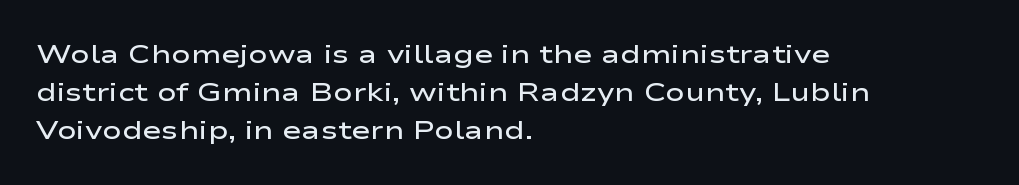
The image shows 26 px text type, upright; set left-aligned, normal line spacing (1.46x), normal letter spacing, not underlined.
